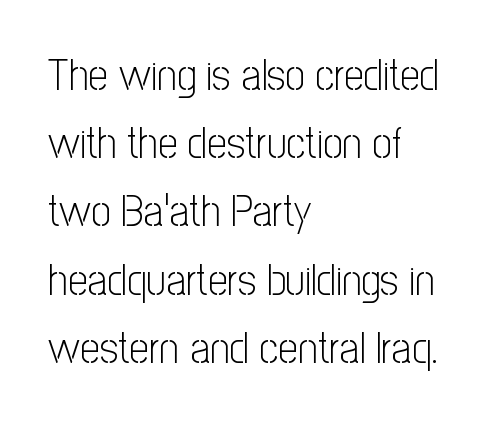
Q: Is the text bold? A: No.
Q: Is the text italic (slanted)? A: No, it is upright.
Q: Is the typeface a serif or a sans-serif typeface? A: Sans-serif.
Q: Is the text underlined? A: No.
Q: How is the paragraph aligned? A: Left-aligned.
Q: Is the spacing between letters normal or unusually wide? A: Normal.
Q: Is the spacing between lines tight, normal or loose? A: Normal.
Q: Width (condensed, normal, or wide)? A: Condensed.
Q: Stroke contrast? A: Low.
Q: x-height? A: Medium.
Q: Monospaced? A: No.
